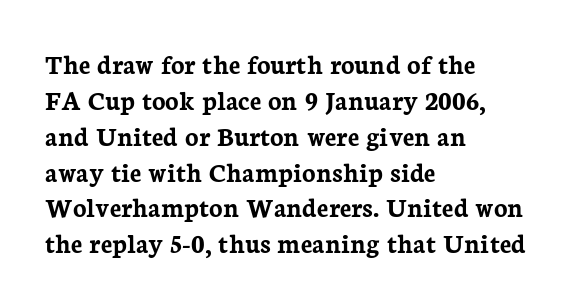
Q: Is the text bold? A: Yes.
Q: Is the text italic (slanted)? A: No, it is upright.
Q: Is the typeface a serif or a sans-serif typeface? A: Serif.
Q: Is the text underlined? A: No.
Q: How is the paragraph aligned? A: Left-aligned.
Q: Is the spacing between letters normal or unusually wide? A: Normal.
Q: Is the spacing between lines tight, normal or loose? A: Normal.
Q: Width (condensed, normal, or wide)? A: Normal.
Q: Stroke contrast? A: Low.
Q: x-height? A: Medium.
Q: Monospaced? A: No.
